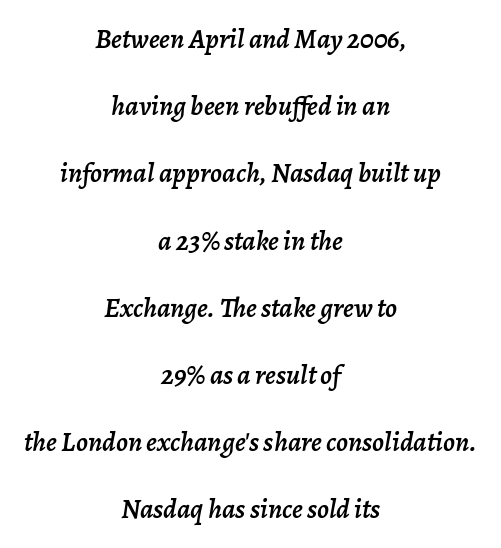
{"italic": "yes", "lean": "right", "slant_degrees": 7, "width": "normal", "stroke_contrast": "low", "x_height": "medium", "monospaced": "no", "underline": "no", "align": "center", "line_spacing": "loose", "line_spacing_ratio": 2.4, "letter_spacing": "normal", "letter_spacing_em": 0.0, "glyph_px": 28}
